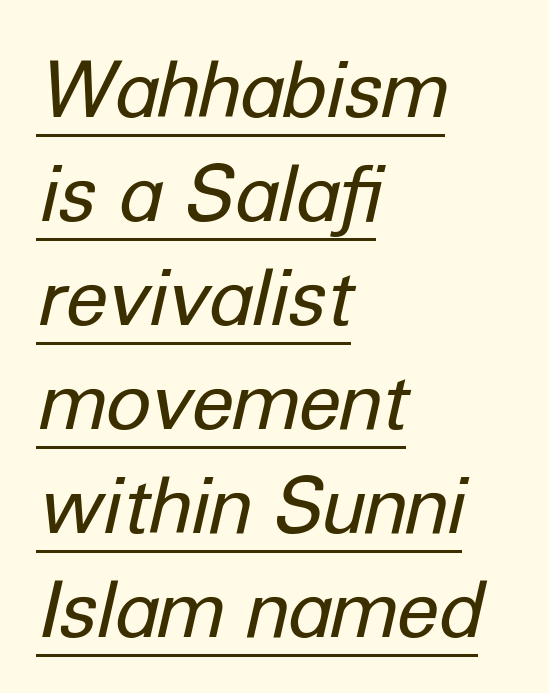
Visually the block forms a straight wall on the left and a jagged coastline on the right. The passage shown stacks its lines at a standard gap. Glyph-to-glyph distance matches everyday printed text. These characters rest on top of a visible drawn line. Is this a fixed-width face? No — the glyphs have proportional, varying widths.
